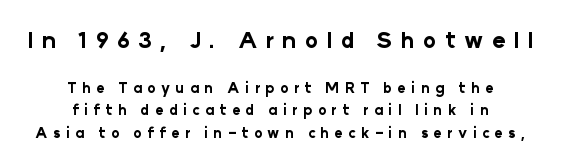
{"italic": "no", "bold": "yes", "underline": "no", "align": "center", "line_spacing": "normal", "line_spacing_ratio": 1.6, "letter_spacing": "wide", "letter_spacing_em": 0.38, "larger_block": "first", "size_ratio": 1.57, "glyph_px": 22}
